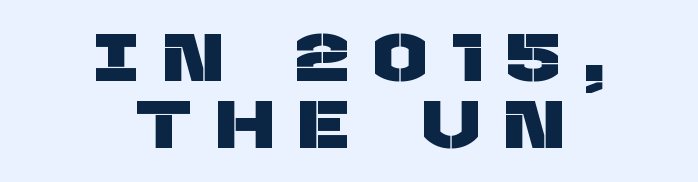
Q: Is the typeface a serif or a sans-serif typeface? A: Sans-serif.
Q: Is the text underlined? A: No.
Q: How is the paragraph aligned? A: Centered.
Q: Is the spacing between letters normal or unusually wide? A: Unusually wide.
Q: Is the spacing between lines tight, normal or loose? A: Tight.
Q: Width (condensed, normal, or wide)? A: Normal.
Q: Stroke contrast? A: Low.
Q: x-height? A: Large.
Q: Monospaced? A: No.
